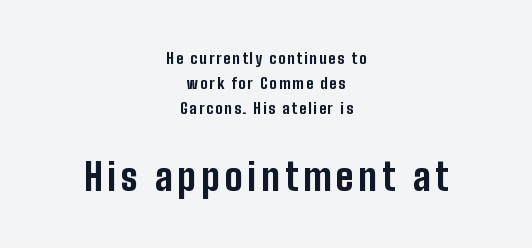
Q: Is the text bold? A: Yes.
Q: Is the text italic (slanted)? A: No, it is upright.
Q: Is the typeface a serif or a sans-serif typeface? A: Sans-serif.
Q: Is the text underlined? A: No.
Q: How is the paragraph aligned? A: Centered.
Q: Is the spacing between lines tight, normal or loose? A: Normal.
Q: Which block of text is set in a larger size, the first (top) or the second (bottom)? A: The second (bottom) one.
Q: Width (condensed, normal, or wide)? A: Condensed.
Q: Stroke contrast? A: Low.
Q: x-height? A: Medium.
Q: Monospaced? A: No.
